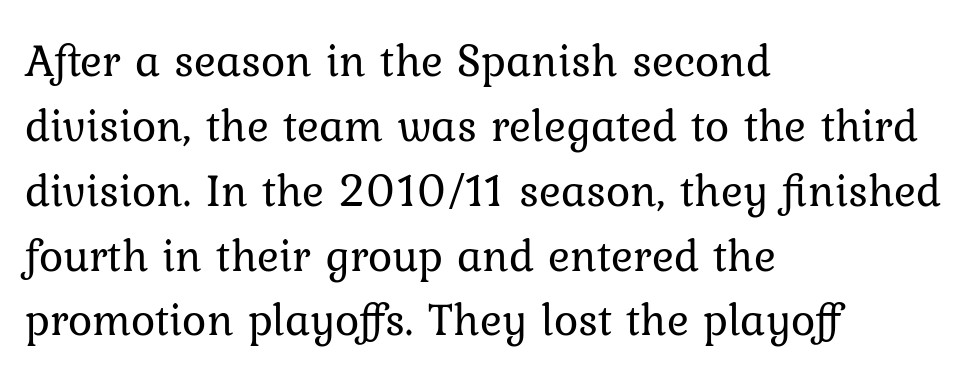
Default kerning and tracking; the words read as compact shapes. Underlining? Definitely not there. If you drew a line through each stem, it would be perfectly vertical. The letters advance in unequal steps, a hallmark of proportional type.
